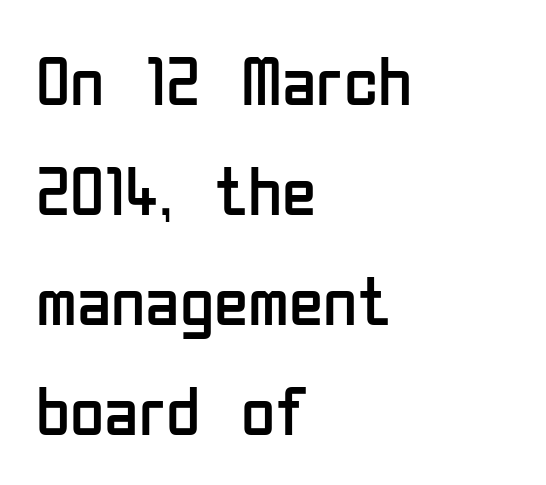
The face looks like a standard text weight, possibly lighter. Descender tails drop into unmarked territory. Is the block centered? No — it sits flush against the left margin. Character widths vary here, with narrow letters taking less room than wide ones.
